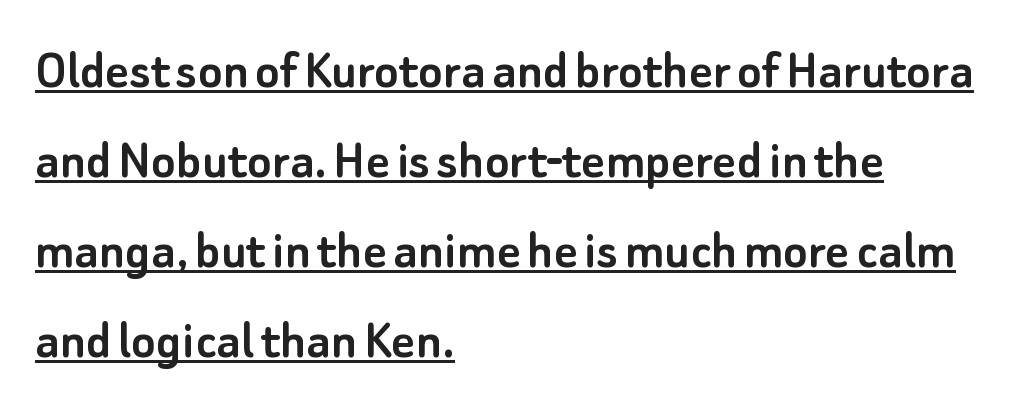
{"serif": "no", "italic": "no", "width": "normal", "stroke_contrast": "low", "x_height": "small", "monospaced": "no", "underline": "yes", "align": "left", "line_spacing": "normal", "line_spacing_ratio": 1.58, "letter_spacing": "normal", "letter_spacing_em": 0.0, "glyph_px": 57}
